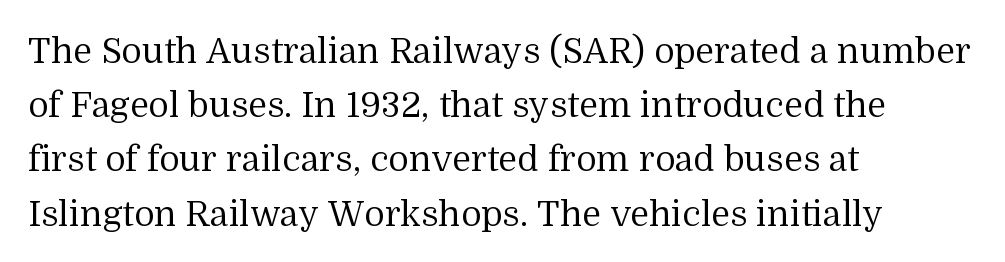
The image shows 35 px regular-weight serif type, upright; set left-aligned, normal line spacing (1.55x), normal letter spacing, not underlined; medium stroke contrast and a medium x-height.
